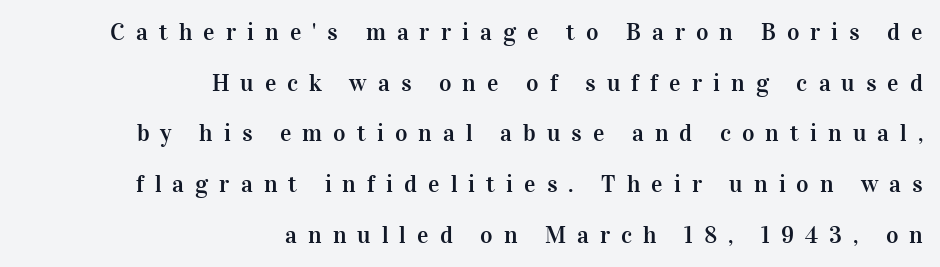
The image shows 24 px text type, upright; set right-aligned, loose line spacing (2.11x), unusually wide letter spacing (+0.46 em), not underlined.
